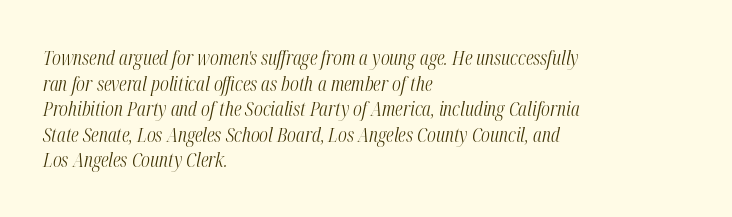
{"italic": "yes", "lean": "right", "slant_degrees": 12, "bold": "no", "underline": "no", "align": "left", "line_spacing": "normal", "line_spacing_ratio": 1.28, "letter_spacing": "normal", "letter_spacing_em": 0.0, "glyph_px": 20}
